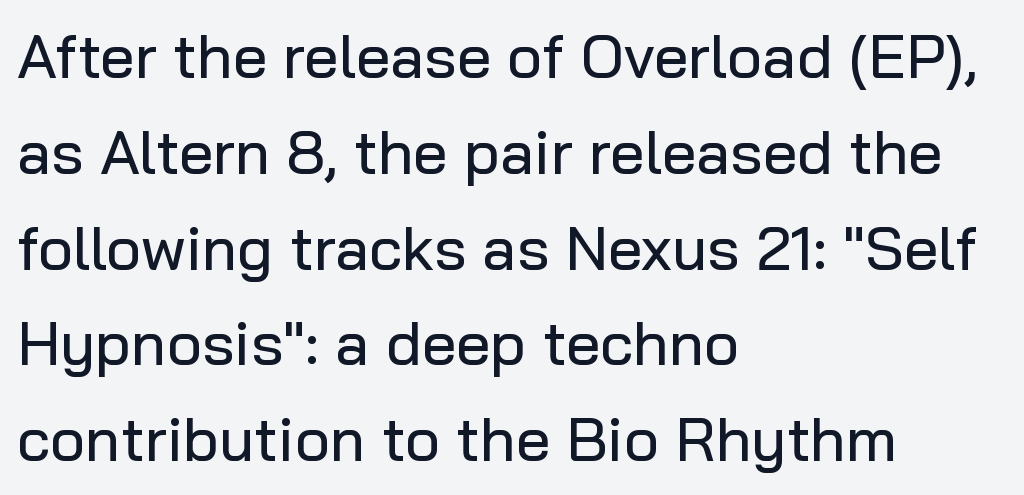
The image shows 61 px sans-serif type, upright; set left-aligned, normal line spacing (1.57x), normal letter spacing, not underlined; low stroke contrast and a medium x-height.
